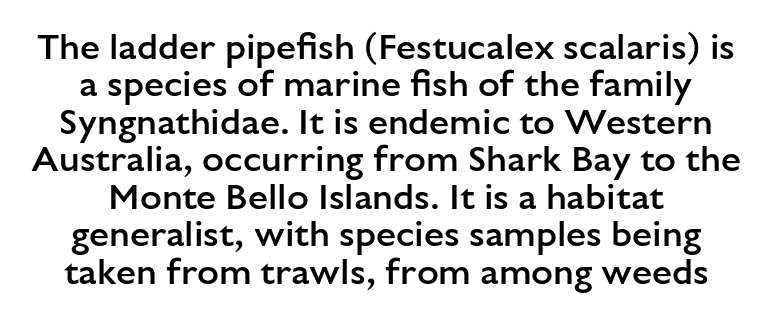
The face used here is proportionally spaced, like ordinary book or web type. How would I describe the line gaps? Narrow and economical. A typesetter would label this face a sans. The face used here is a semibold: visibly heavier than regular, lighter than bold.
